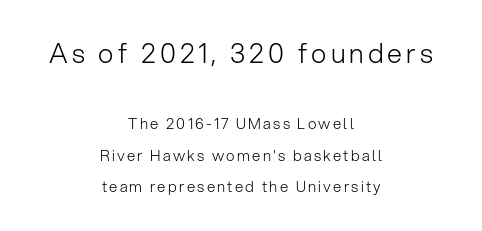
Is the block centered? Yes — each line is placed symmetrically about the middle. Between these two stacked blocks, the higher one wins on size. These glyphs show unthickened strokes, regular width or finer. Is there any slant? The stems are plumb.
